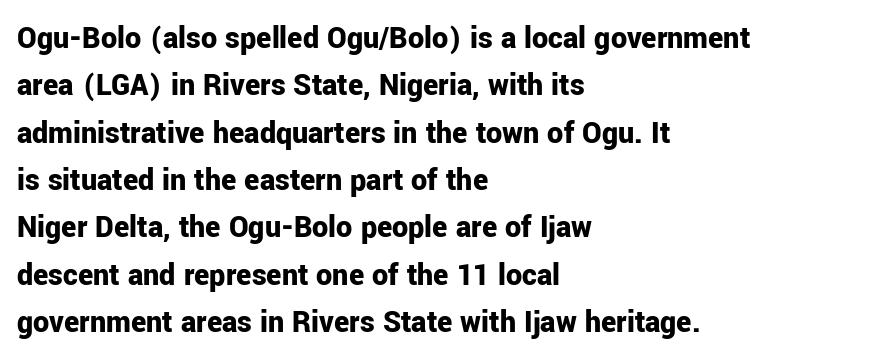
The image shows 32 px bold sans-serif type, upright; set left-aligned, normal line spacing (1.48x), normal letter spacing, not underlined; low stroke contrast and a medium x-height.
